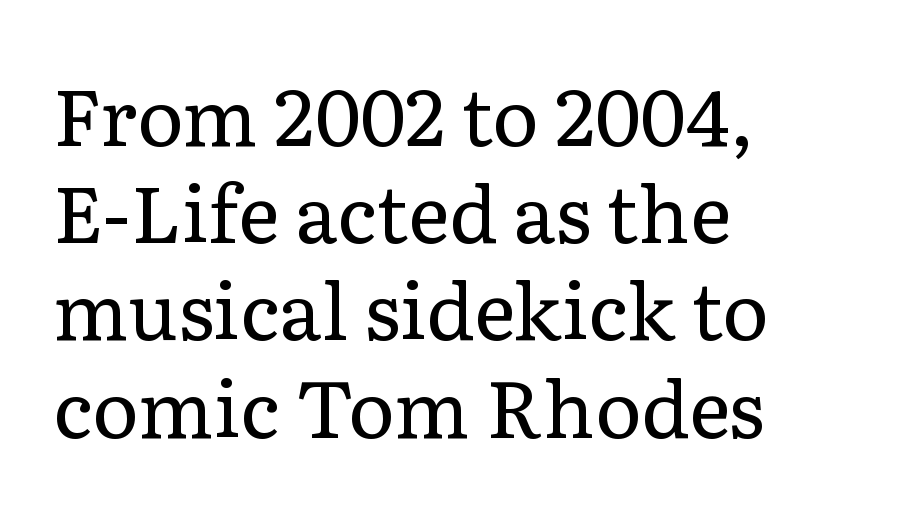
The image shows 79 px regular-weight serif type, upright; set left-aligned, line spacing 1.23x, normal letter spacing, not underlined; low stroke contrast and a medium x-height.
